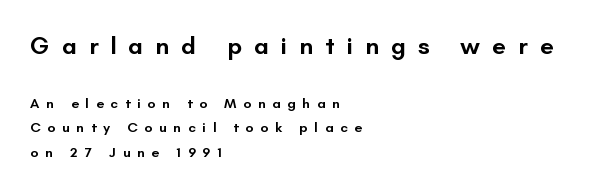
{"italic": "no", "bold": "semi", "underline": "no", "align": "left", "line_spacing_ratio": 1.75, "letter_spacing": "wide", "letter_spacing_em": 0.48, "larger_block": "first", "size_ratio": 1.79, "glyph_px": 25}
